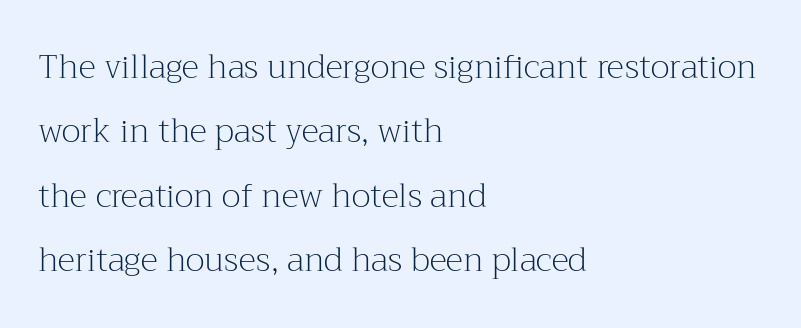
{"serif": "yes", "italic": "no", "bold": "no", "weight": "light", "width": "normal", "stroke_contrast": "medium", "x_height": "medium", "monospaced": "no", "underline": "no", "align": "left", "line_spacing": "loose", "line_spacing_ratio": 1.95, "letter_spacing": "normal", "letter_spacing_em": 0.0, "glyph_px": 33}
